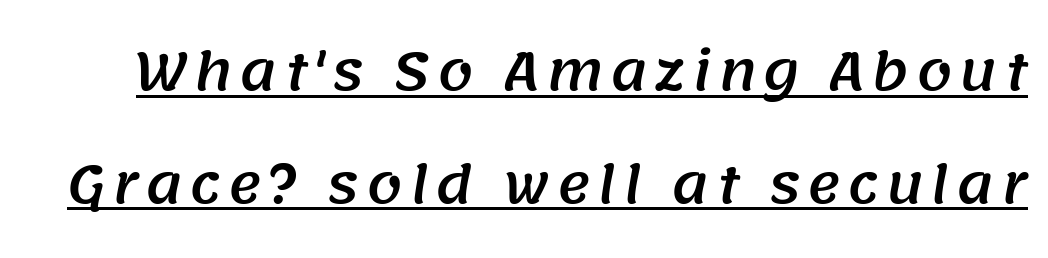
{"serif": "no", "width": "normal", "stroke_contrast": "medium", "x_height": "large", "monospaced": "no", "underline": "yes", "line_spacing": "loose", "line_spacing_ratio": 2.21, "glyph_px": 51}
